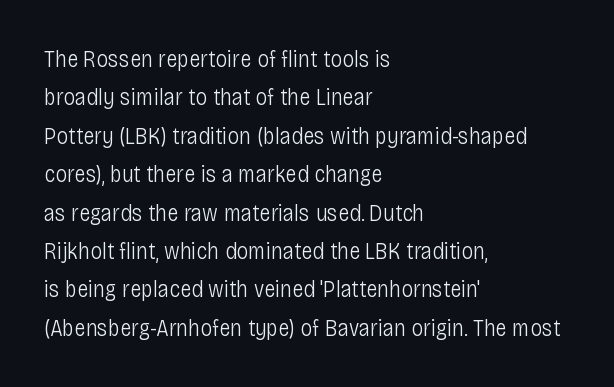
{"italic": "no", "bold": "no", "underline": "no", "align": "left", "line_spacing": "normal", "line_spacing_ratio": 1.6, "letter_spacing": "normal", "letter_spacing_em": 0.0, "glyph_px": 24}
